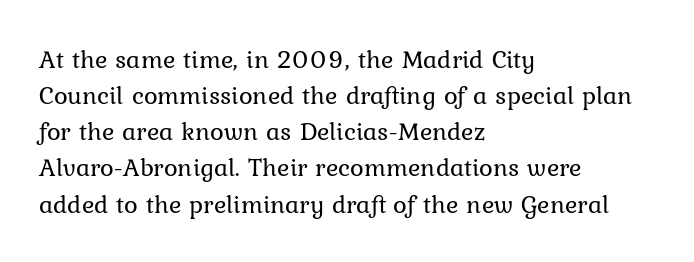
Q: Is the text bold? A: No.
Q: Is the text italic (slanted)? A: No, it is upright.
Q: Is the text underlined? A: No.
Q: How is the paragraph aligned? A: Left-aligned.
Q: Is the spacing between letters normal or unusually wide? A: Normal.
Q: Is the spacing between lines tight, normal or loose? A: Normal.
